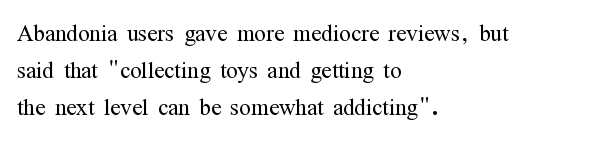
Q: Is the text bold? A: No.
Q: Is the text italic (slanted)? A: No, it is upright.
Q: Is the typeface a serif or a sans-serif typeface? A: Serif.
Q: Is the text underlined? A: No.
Q: How is the paragraph aligned? A: Left-aligned.
Q: Is the spacing between letters normal or unusually wide? A: Normal.
Q: Width (condensed, normal, or wide)? A: Condensed.
Q: Stroke contrast? A: Medium.
Q: x-height? A: Medium.
Q: Monospaced? A: No.
